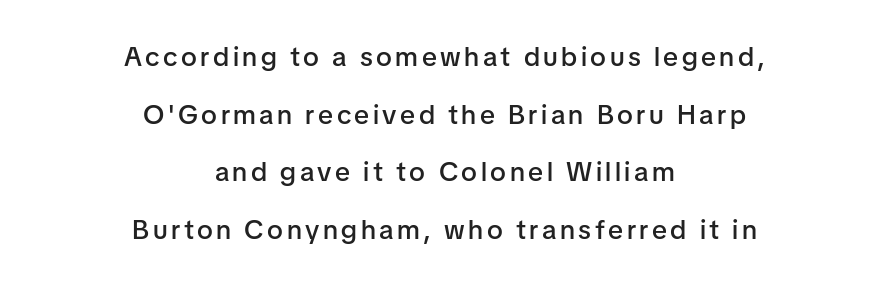
The line-height multiplier appears high, well above default. Centered paragraph, ragged on both sides. Is there any slant? The stems are plumb. Slightly chunky letters — semibold, I'd say, not full bold. Any mark beneath the type? The region is blank.
